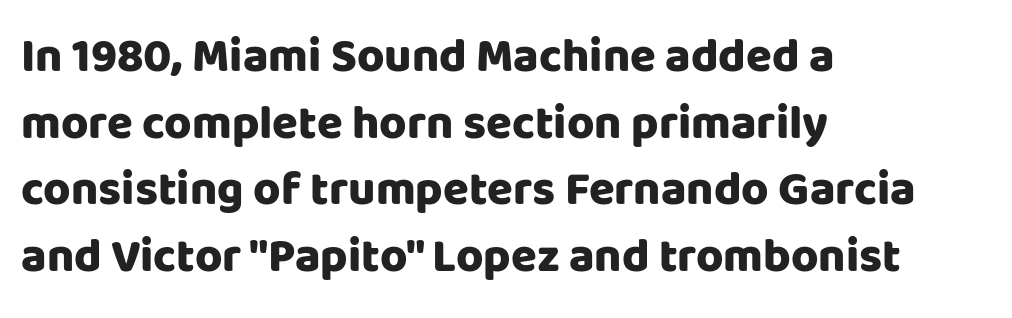
Leading matches the norm, producing a regular column. Just letters on the line, the space beneath them empty. Heavy-handed strokes throughout: this text is bold. Ordinary non-slanted type is in use.
